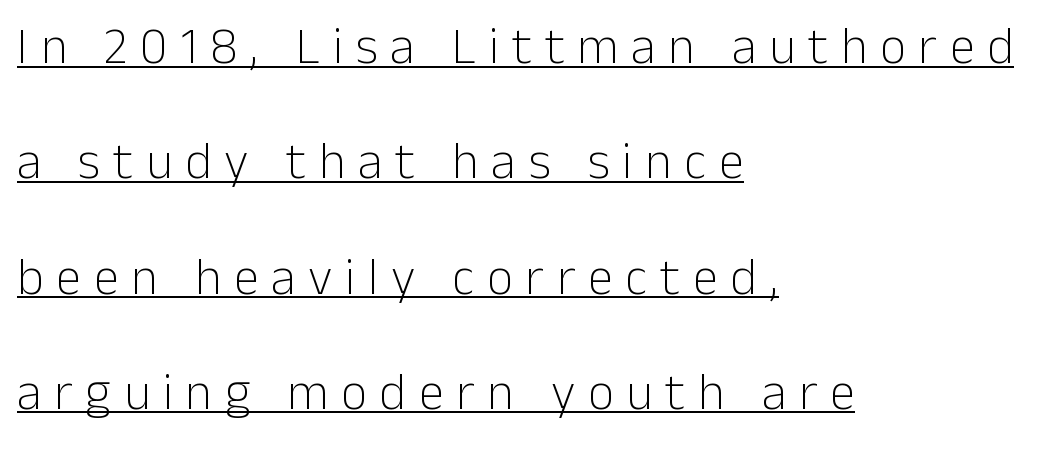
{"serif": "no", "italic": "no", "bold": "no", "weight": "light", "width": "normal", "stroke_contrast": "low", "x_height": "medium", "monospaced": "no", "underline": "yes", "align": "left", "line_spacing": "loose", "line_spacing_ratio": 2.26, "letter_spacing": "wide", "letter_spacing_em": 0.25, "glyph_px": 51}
